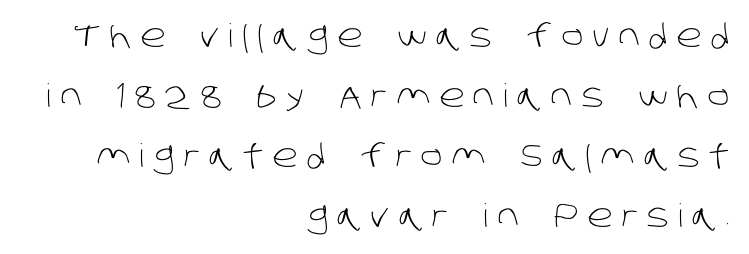
{"serif": "no", "bold": "no", "weight": "light", "width": "normal", "stroke_contrast": "low", "x_height": "large", "monospaced": "no", "underline": "no", "align": "right", "line_spacing_ratio": 1.88, "letter_spacing": "wide", "letter_spacing_em": 0.28, "glyph_px": 32}
